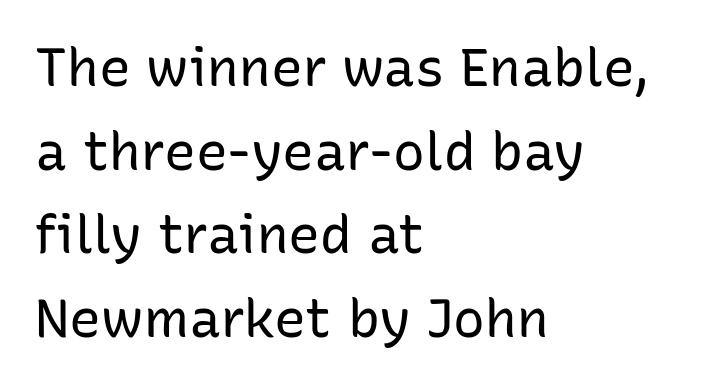
The specimen omits any rule beneath the text block's lines. The paragraph has a hard left edge and a soft right edge. Weight: in the light-to-regular range. How are the letters spaced? Ordinarily, with no added tracking. A typesetter would call this proportional, since set widths differ per character.
